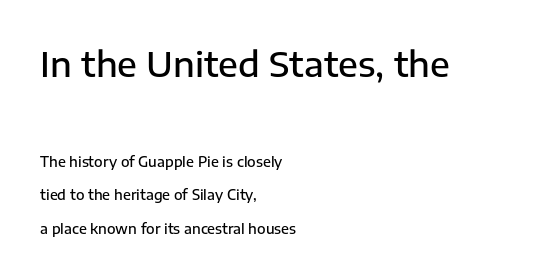
Do the letters lean? They stand straight. Looks like regular typesetting: each glyph gets only the width it needs. Slightly chunky letters — semibold, I'd say, not full bold. Tracking value appears to be zero — textbook default spacing. The composition opens big and finishes small. If you drew a ruler down the left edge, every line would touch it.
